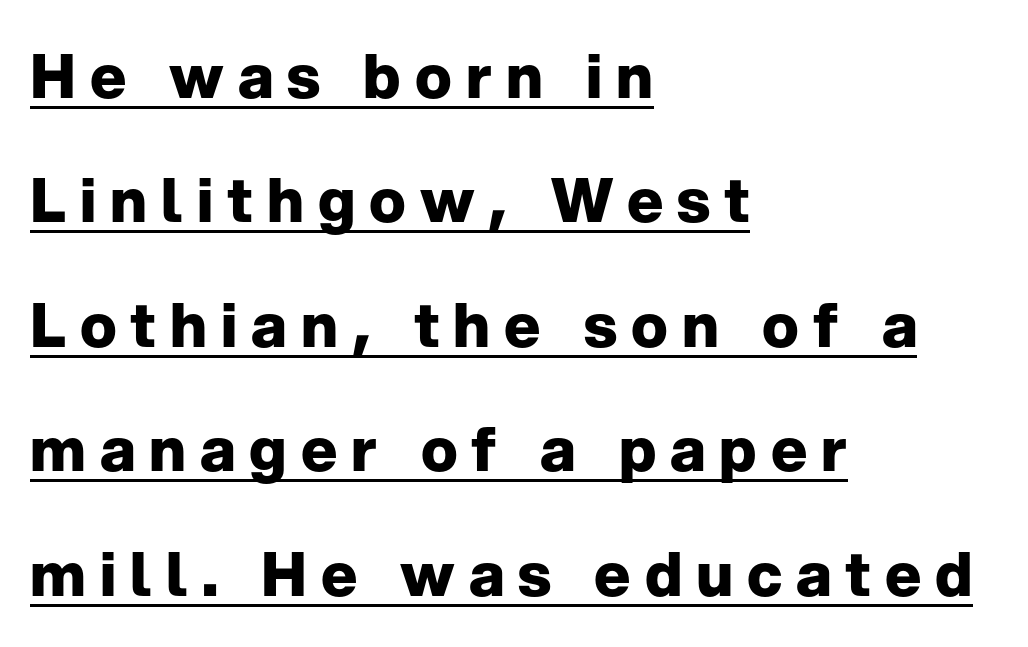
Horizontally, the lines are justified to the leading edge only. Proportional: the letters do not fall into vertical columns. The passage shown is emphatically bold. The typeface chosen for these lines omits serifs. Words appear elongated and porous because spacing is wide.
